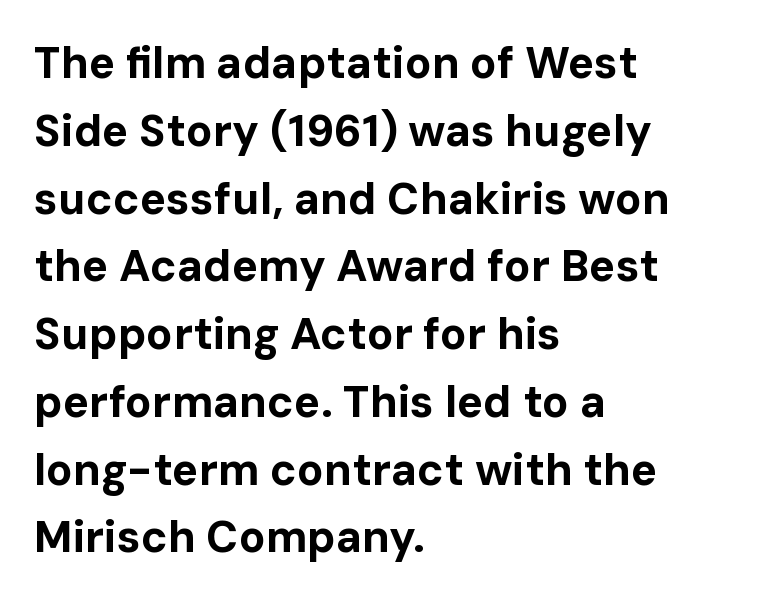
Q: Is the text bold? A: Yes.
Q: Is the text italic (slanted)? A: No, it is upright.
Q: Is the typeface a serif or a sans-serif typeface? A: Sans-serif.
Q: Is the text underlined? A: No.
Q: How is the paragraph aligned? A: Left-aligned.
Q: Is the spacing between letters normal or unusually wide? A: Normal.
Q: Is the spacing between lines tight, normal or loose? A: Normal.
Q: Width (condensed, normal, or wide)? A: Normal.
Q: Stroke contrast? A: Low.
Q: x-height? A: Medium.
Q: Monospaced? A: No.
